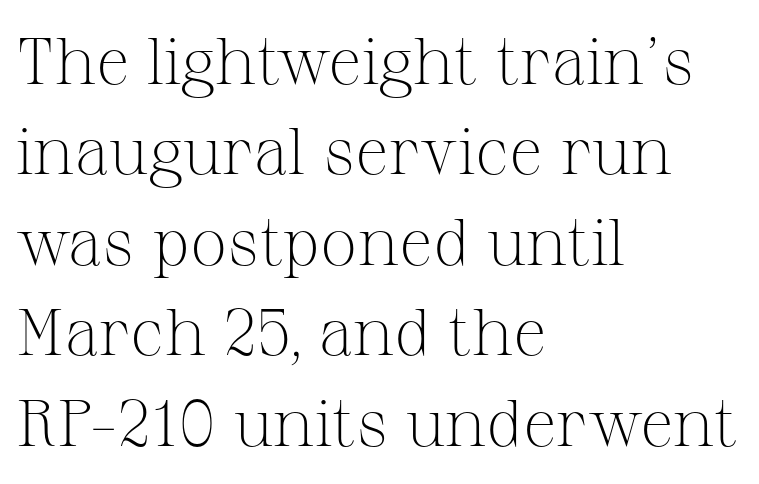
Q: Is the text bold? A: No.
Q: Is the text italic (slanted)? A: No, it is upright.
Q: Is the typeface a serif or a sans-serif typeface? A: Serif.
Q: Is the text underlined? A: No.
Q: How is the paragraph aligned? A: Left-aligned.
Q: Is the spacing between letters normal or unusually wide? A: Normal.
Q: Is the spacing between lines tight, normal or loose? A: Normal.
Q: Width (condensed, normal, or wide)? A: Normal.
Q: Stroke contrast? A: Medium.
Q: x-height? A: Medium.
Q: Monospaced? A: No.
